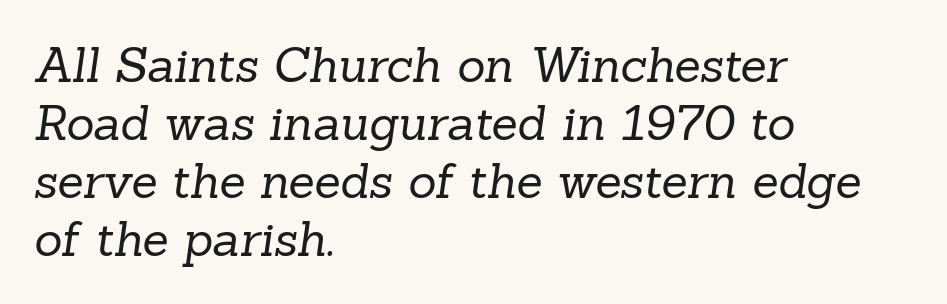
Is the block centered? No — it sits flush against the left margin. Do the characters align in a grid? No, the font is proportional. This sample uses plain, unmodified letter spacing. Heaviness? Minimal to ordinary, like unemphasized prose.
